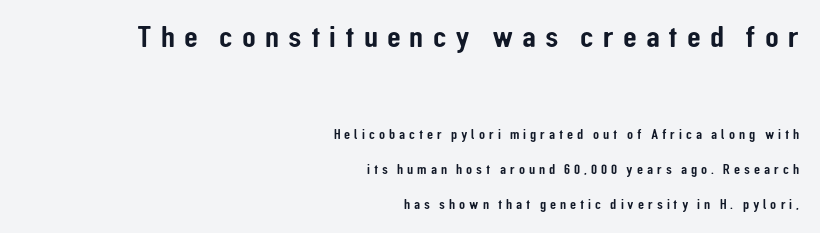
{"serif": "no", "italic": "no", "width": "condensed", "stroke_contrast": "low", "x_height": "medium", "monospaced": "no", "underline": "no", "align": "right", "line_spacing": "loose", "line_spacing_ratio": 2.5, "letter_spacing": "wide", "letter_spacing_em": 0.28, "larger_block": "first", "size_ratio": 2.29, "glyph_px": 32}
